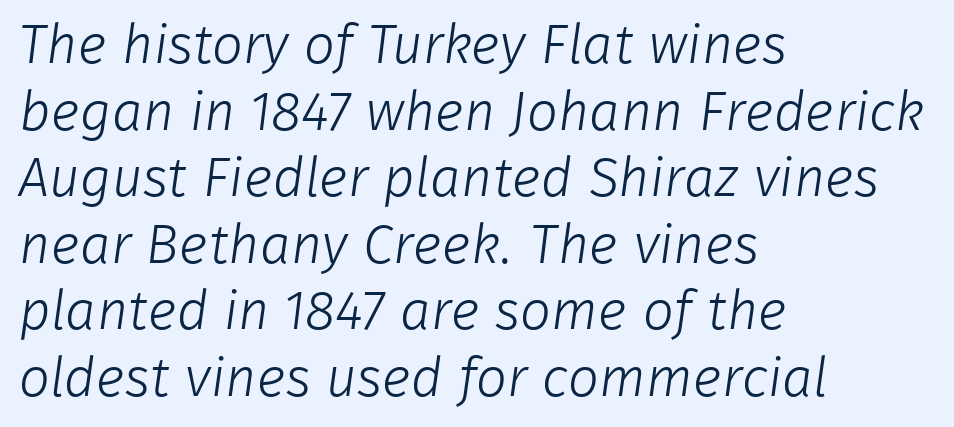
Weight: regular or lighter. The gap between lines stays unmarked. The rendering anchors every line to the left-hand side. To sum up the face: it is a sans, with no serifs. Standard letterfit; no display-style spreading of the glyphs. Looks like regular typesetting: each glyph gets only the width it needs.
